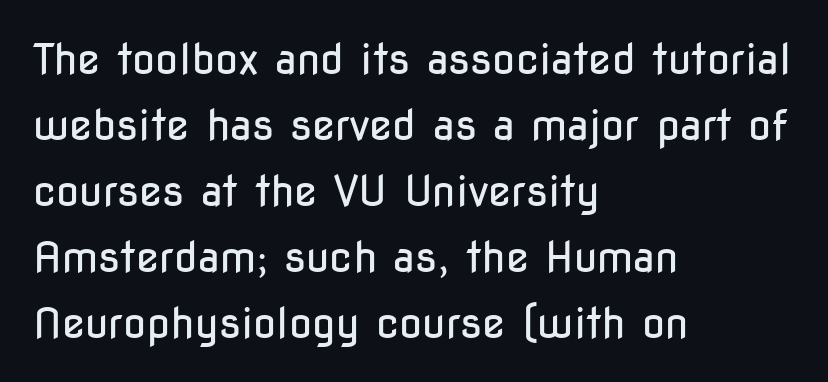
Q: Is the text bold? A: No.
Q: Is the text italic (slanted)? A: No, it is upright.
Q: Is the typeface a serif or a sans-serif typeface? A: Sans-serif.
Q: Is the text underlined? A: No.
Q: How is the paragraph aligned? A: Left-aligned.
Q: Is the spacing between letters normal or unusually wide? A: Normal.
Q: Is the spacing between lines tight, normal or loose? A: Normal.
Q: Width (condensed, normal, or wide)? A: Condensed.
Q: Stroke contrast? A: Low.
Q: x-height? A: Medium.
Q: Monospaced? A: No.
